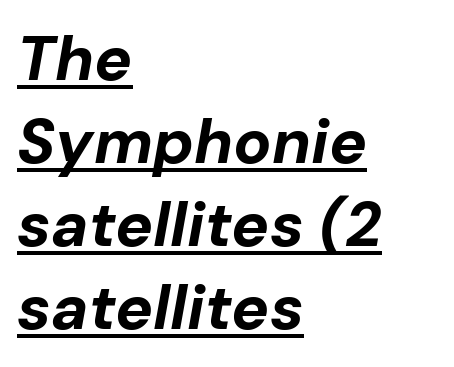
Q: Is the text bold? A: Yes.
Q: Is the text italic (slanted)? A: Yes, it leans right by about 10 degrees.
Q: Is the text underlined? A: Yes.
Q: How is the paragraph aligned? A: Left-aligned.
Q: Is the spacing between letters normal or unusually wide? A: Normal.
Q: Is the spacing between lines tight, normal or loose? A: Normal.
Q: Width (condensed, normal, or wide)? A: Normal.
Q: Stroke contrast? A: Low.
Q: x-height? A: Medium.
Q: Monospaced? A: No.
